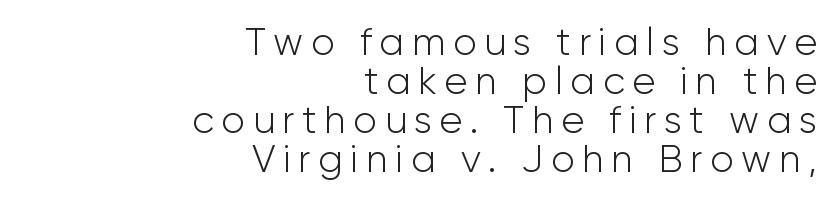
{"serif": "no", "italic": "no", "bold": "no", "weight": "light", "width": "normal", "stroke_contrast": "low", "x_height": "medium", "monospaced": "no", "underline": "no", "align": "right", "line_spacing": "tight", "line_spacing_ratio": 1.0, "glyph_px": 39}
